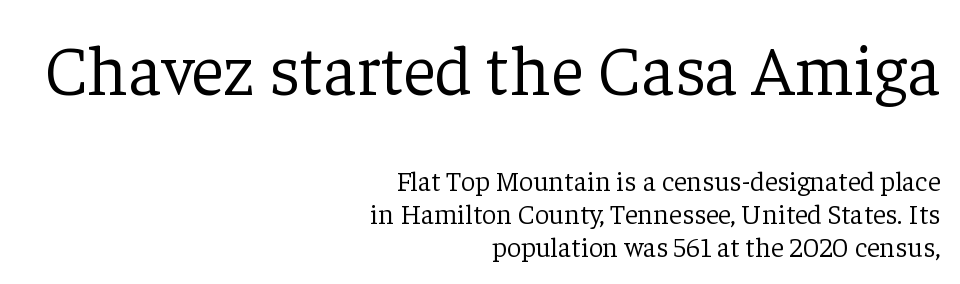
The image shows 71 px light serif type, upright; set right-aligned, line spacing 1.18x, normal letter spacing, not underlined; the first (top) block is 2.54x larger; low stroke contrast and a medium x-height.
